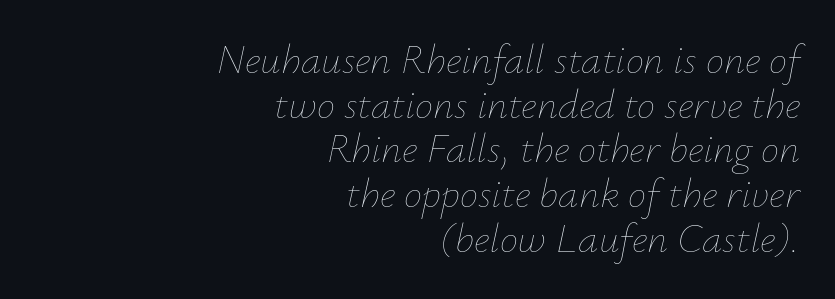
{"italic": "yes", "lean": "right", "slant_degrees": 12, "bold": "no", "weight": "thin", "width": "normal", "stroke_contrast": "low", "x_height": "small", "monospaced": "no", "underline": "no", "align": "right", "line_spacing": "tight", "line_spacing_ratio": 1.09, "letter_spacing": "normal", "letter_spacing_em": 0.0, "glyph_px": 41}
